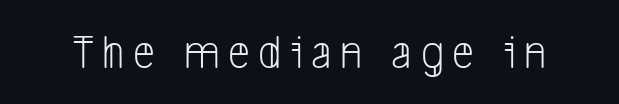
Q: Is the text bold? A: No.
Q: Is the typeface a serif or a sans-serif typeface? A: Sans-serif.
Q: Is the text underlined? A: No.
Q: Width (condensed, normal, or wide)? A: Condensed.
Q: Stroke contrast? A: Low.
Q: x-height? A: Medium.
Q: Monospaced? A: No.
